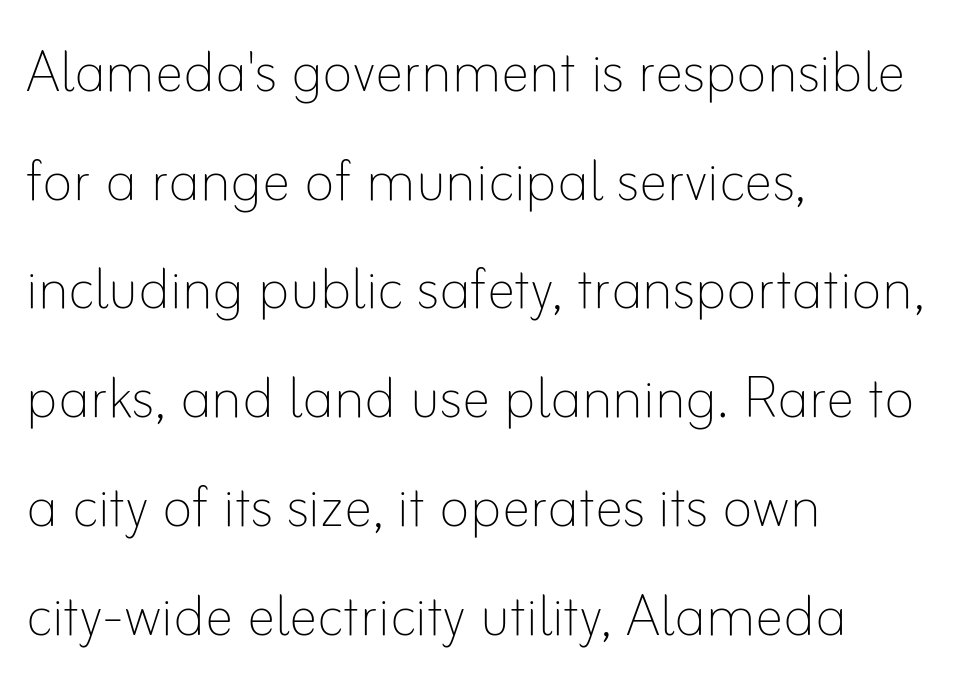
{"italic": "no", "bold": "no", "weight": "thin", "width": "normal", "stroke_contrast": "low", "x_height": "small", "monospaced": "no", "underline": "no", "align": "left", "line_spacing": "normal", "line_spacing_ratio": 1.51, "letter_spacing": "normal", "letter_spacing_em": 0.0, "glyph_px": 72}
